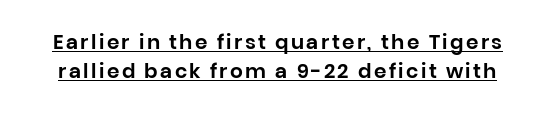
Q: Is the text italic (slanted)? A: No, it is upright.
Q: Is the text underlined? A: Yes.
Q: Is the spacing between lines tight, normal or loose? A: Normal.
